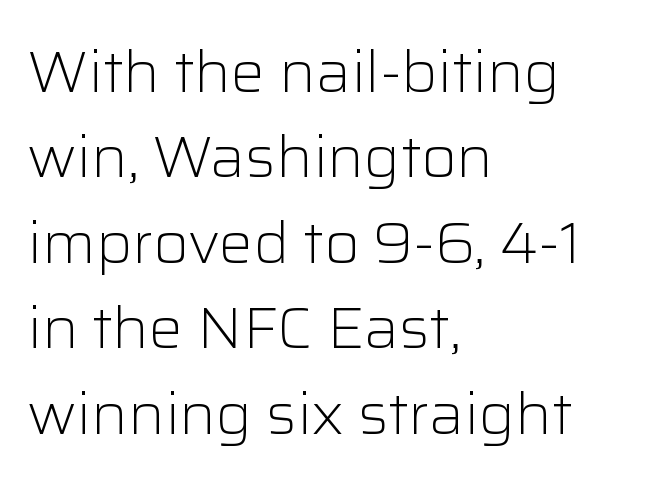
Letterform terminals end flat and unadorned throughout the passage. These lines were composed using upright roman letters. No letter is thick-stroked: the sample isn't bold. The letters advance in unequal steps, a hallmark of proportional type. This rendering features lettering with no underline. Regular leading.
